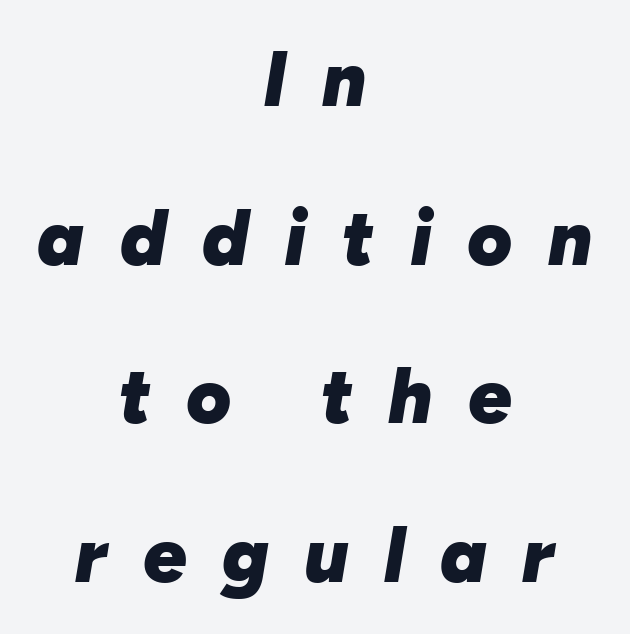
The image shows 77 px heavy type, italic (leaning right); set centered, loose line spacing (2.06x), unusually wide letter spacing (+0.46 em), not underlined; low stroke contrast and a medium x-height.
